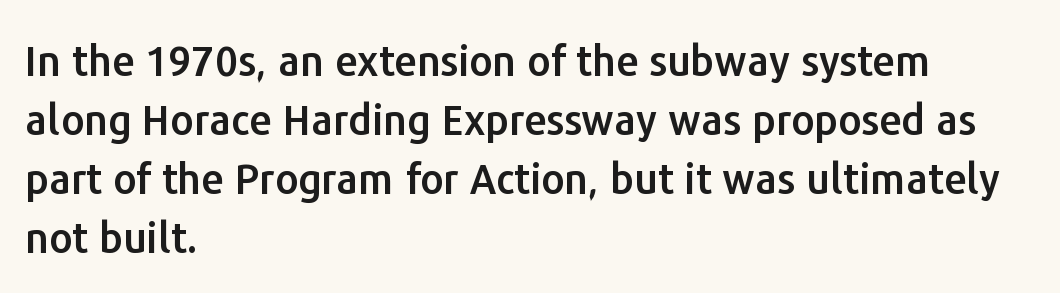
The image shows 41 px sans-serif type, upright; set left-aligned, normal line spacing (1.44x), normal letter spacing, not underlined; low stroke contrast and a medium x-height.
